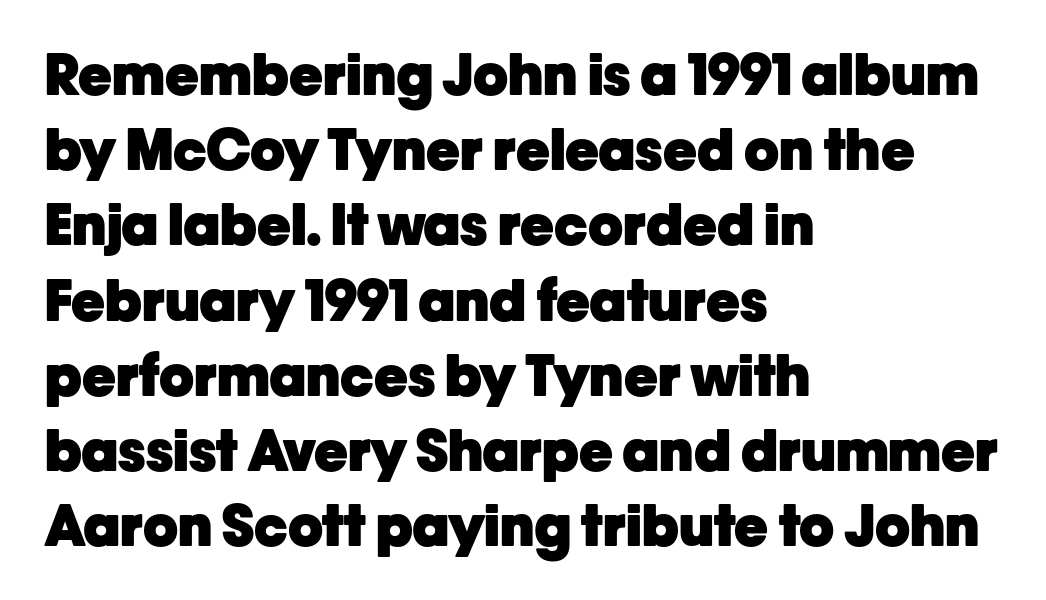
Type without underlining. The letters are bold, with thick, heavy strokes. The lines are quadded left. The rendering keeps characters at their native spacing.
